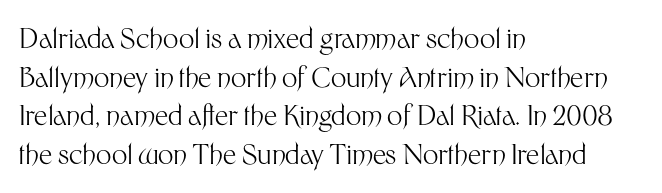
Q: Is the text bold? A: No.
Q: Is the text italic (slanted)? A: No, it is upright.
Q: Is the text underlined? A: No.
Q: How is the paragraph aligned? A: Left-aligned.
Q: Is the spacing between letters normal or unusually wide? A: Normal.
Q: Is the spacing between lines tight, normal or loose? A: Normal.
